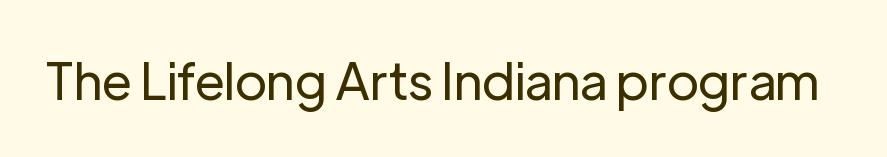
The image shows 51 px regular-weight sans-serif type, upright; set normal letter spacing, not underlined; low stroke contrast and a medium x-height.
